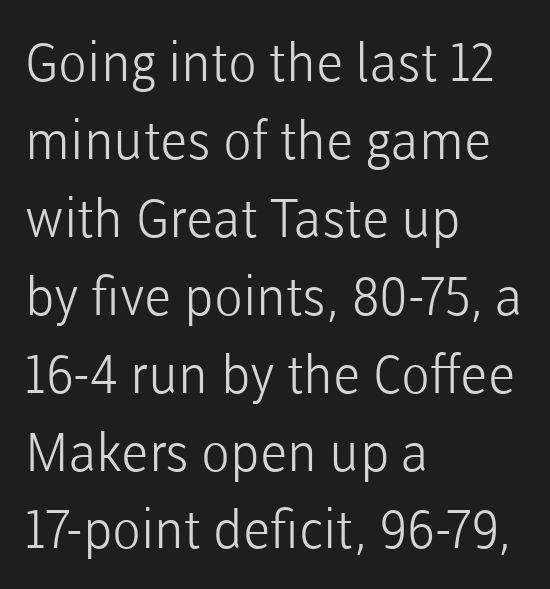
{"serif": "no", "italic": "no", "bold": "no", "weight": "light", "width": "normal", "stroke_contrast": "low", "x_height": "medium", "monospaced": "no", "underline": "no", "align": "left", "line_spacing": "normal", "line_spacing_ratio": 1.47, "letter_spacing": "normal", "letter_spacing_em": 0.0, "glyph_px": 53}
